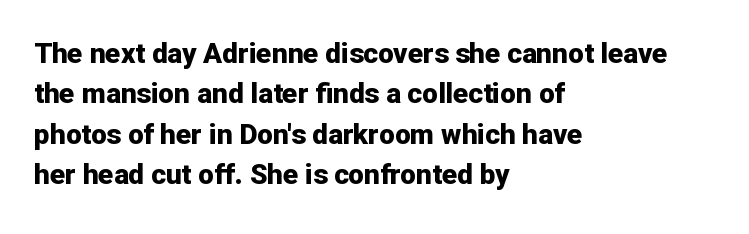
Q: Is the text bold? A: Yes.
Q: Is the text italic (slanted)? A: No, it is upright.
Q: Is the typeface a serif or a sans-serif typeface? A: Sans-serif.
Q: Is the text underlined? A: No.
Q: How is the paragraph aligned? A: Left-aligned.
Q: Is the spacing between letters normal or unusually wide? A: Normal.
Q: Is the spacing between lines tight, normal or loose? A: Normal.
Q: Width (condensed, normal, or wide)? A: Normal.
Q: Stroke contrast? A: Low.
Q: x-height? A: Medium.
Q: Monospaced? A: No.
